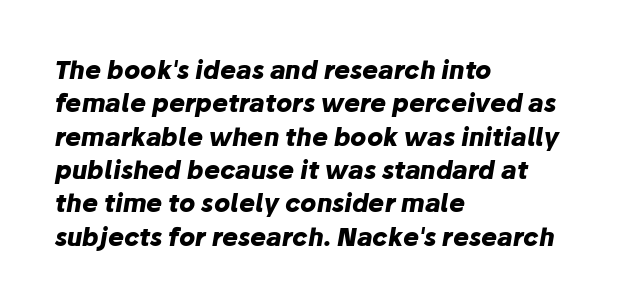
{"italic": "yes", "lean": "right", "slant_degrees": 10, "bold": "yes", "underline": "no", "align": "left", "line_spacing": "normal", "line_spacing_ratio": 1.39, "letter_spacing": "normal", "letter_spacing_em": 0.0, "glyph_px": 24}
